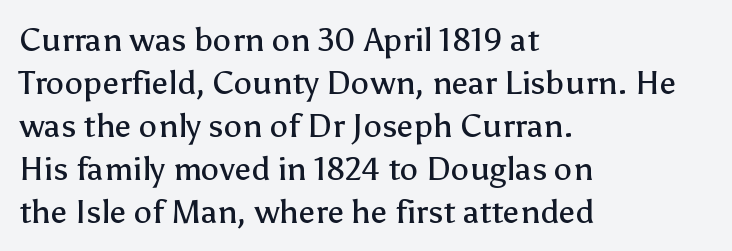
{"serif": "no", "italic": "no", "bold": "no", "weight": "regular", "width": "normal", "stroke_contrast": "low", "x_height": "medium", "monospaced": "no", "underline": "no", "align": "left", "line_spacing": "normal", "line_spacing_ratio": 1.3, "letter_spacing": "normal", "letter_spacing_em": 0.0, "glyph_px": 33}
